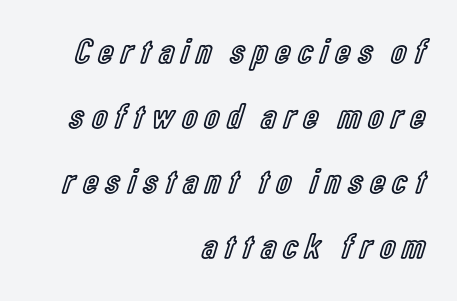
The image shows 36 px condensed type; set right-aligned, line spacing 1.81x, unusually wide letter spacing (+0.22 em), not underlined; a medium x-height.
